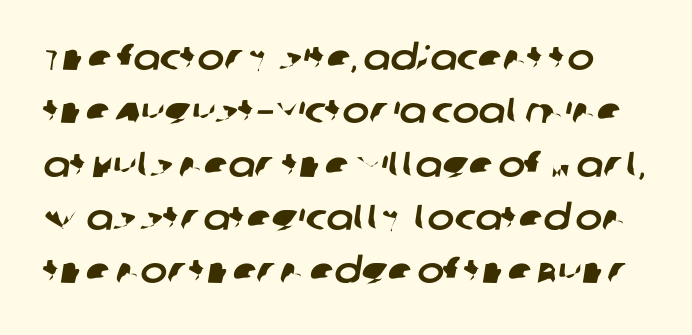
The image shows 36 px sans-serif type; set normal line spacing (1.48x), normal letter spacing, not underlined; low stroke contrast and a large x-height.
